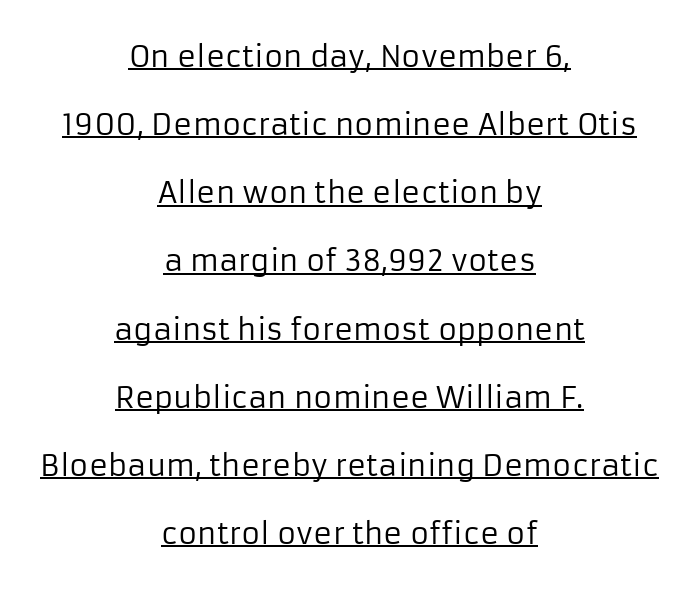
{"serif": "no", "italic": "no", "bold": "no", "weight": "regular", "width": "normal", "stroke_contrast": "low", "x_height": "medium", "monospaced": "no", "underline": "yes", "align": "center", "line_spacing": "loose", "line_spacing_ratio": 2.35, "letter_spacing": "normal", "letter_spacing_em": 0.0, "glyph_px": 29}
